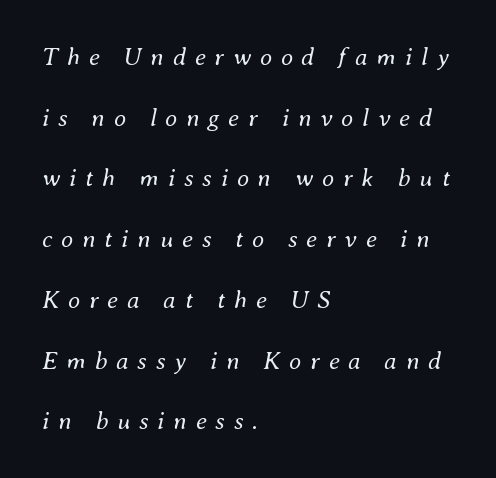
The image shows 25 px text type, italic (leaning right); set left-aligned, loose line spacing (2.43x), unusually wide letter spacing (+0.35 em), not underlined.
